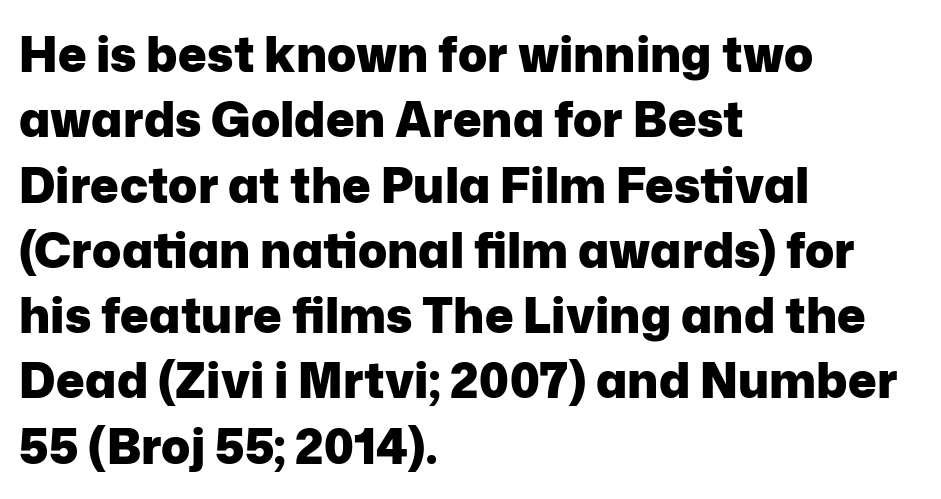
{"serif": "no", "italic": "no", "bold": "yes", "weight": "heavy", "width": "normal", "stroke_contrast": "low", "x_height": "medium", "monospaced": "no", "underline": "no", "align": "left", "line_spacing": "normal", "line_spacing_ratio": 1.36, "letter_spacing": "normal", "letter_spacing_em": 0.0, "glyph_px": 48}
